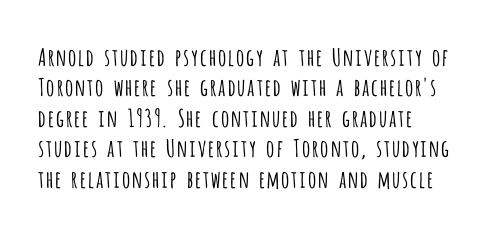
{"italic": "no", "bold": "no", "underline": "no", "align": "left", "line_spacing": "normal", "line_spacing_ratio": 1.27, "letter_spacing": "normal", "letter_spacing_em": 0.0, "glyph_px": 24}
